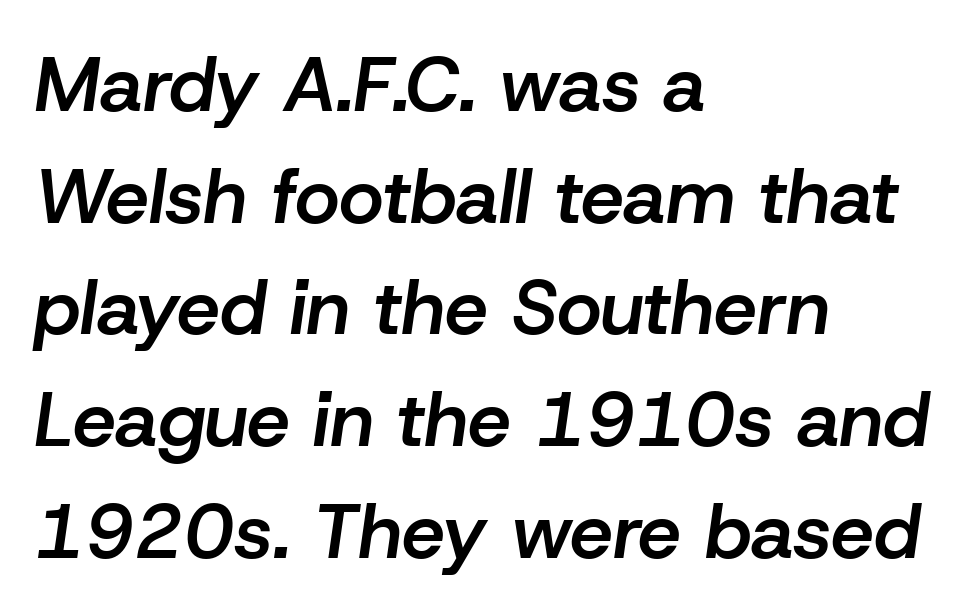
Posture: slanted. There is no visible air inserted between adjacent glyphs. Is this a fixed-width face? No — the glyphs have proportional, varying widths. The passage is arranged the way most books set body copy — flush left. The rendering uses a semibold face; strokes are thickened but not to full bold.
